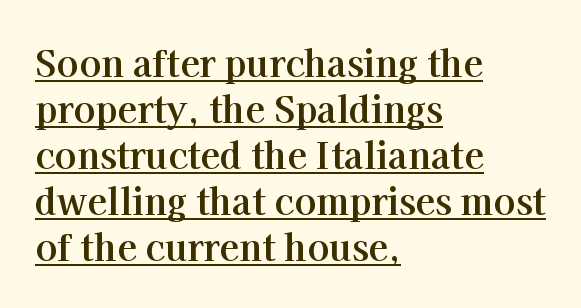
Between one letter and the next there's only the usual sliver of space. Tall strokes in this sample are plumb rather than angled. Do the characters align in a grid? No, the font is proportional. Heavy, bold letterforms. The space between consecutive lines is moderate.
